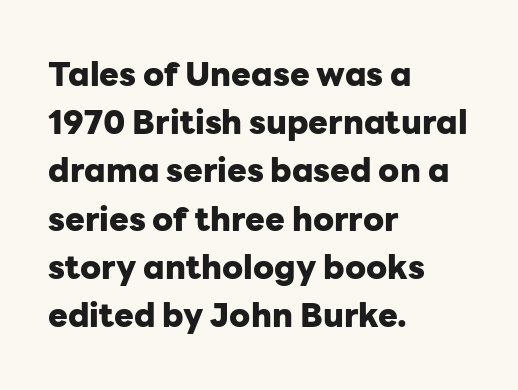
Q: Is the text bold? A: Yes.
Q: Is the text italic (slanted)? A: No, it is upright.
Q: Is the typeface a serif or a sans-serif typeface? A: Sans-serif.
Q: Is the text underlined? A: No.
Q: How is the paragraph aligned? A: Left-aligned.
Q: Is the spacing between letters normal or unusually wide? A: Normal.
Q: Is the spacing between lines tight, normal or loose? A: Normal.
Q: Width (condensed, normal, or wide)? A: Normal.
Q: Stroke contrast? A: Low.
Q: x-height? A: Medium.
Q: Monospaced? A: No.
